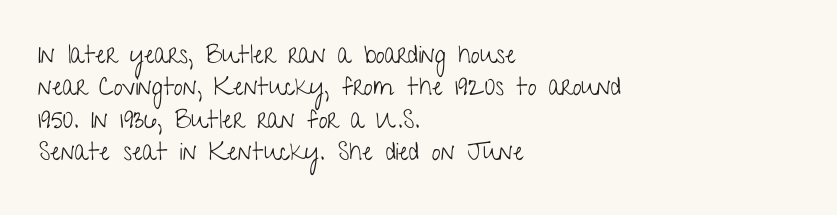
The words here are not underlined. Whoever set this chose a conventional vertical rhythm. Honestly, the letter spacing is just normal — you wouldn't notice it. Tall strokes in this sample are plumb rather than angled. Compared with a centered layout, this one pins lines to the left instead. The weight tops out at a normal text grade.
